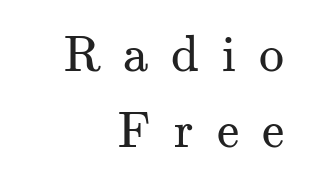
The passage shown is typed in a proportional face where columns would drift. Bare-footed words on every line. No extra ink here — the face is not bold. The tracking jumps out immediately: characters are airy and widely separated. The passage is arranged like a letterhead date or caption credit — flush right. The vertical gap from one line to the next is medium.
